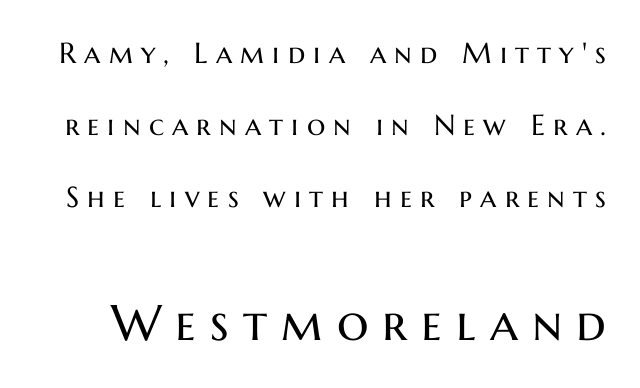
{"serif": "no", "italic": "no", "bold": "no", "weight": "regular", "width": "normal", "stroke_contrast": "medium", "x_height": "medium", "monospaced": "no", "underline": "no", "line_spacing": "loose", "line_spacing_ratio": 2.49, "letter_spacing": "wide", "letter_spacing_em": 0.28, "larger_block": "second", "size_ratio": 1.72, "glyph_px": 50}
